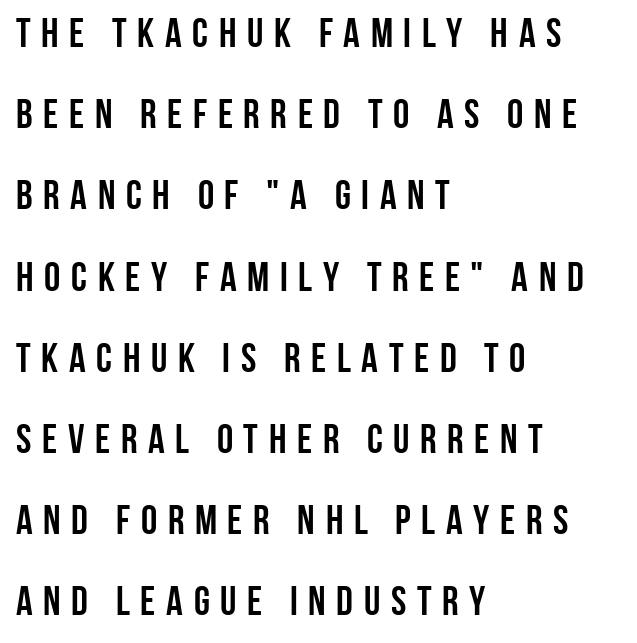
{"serif": "no", "italic": "no", "bold": "yes", "weight": "semibold", "width": "condensed", "stroke_contrast": "low", "x_height": "large", "monospaced": "no", "underline": "no", "align": "left", "line_spacing": "loose", "line_spacing_ratio": 1.98, "letter_spacing": "wide", "letter_spacing_em": 0.26, "glyph_px": 41}
